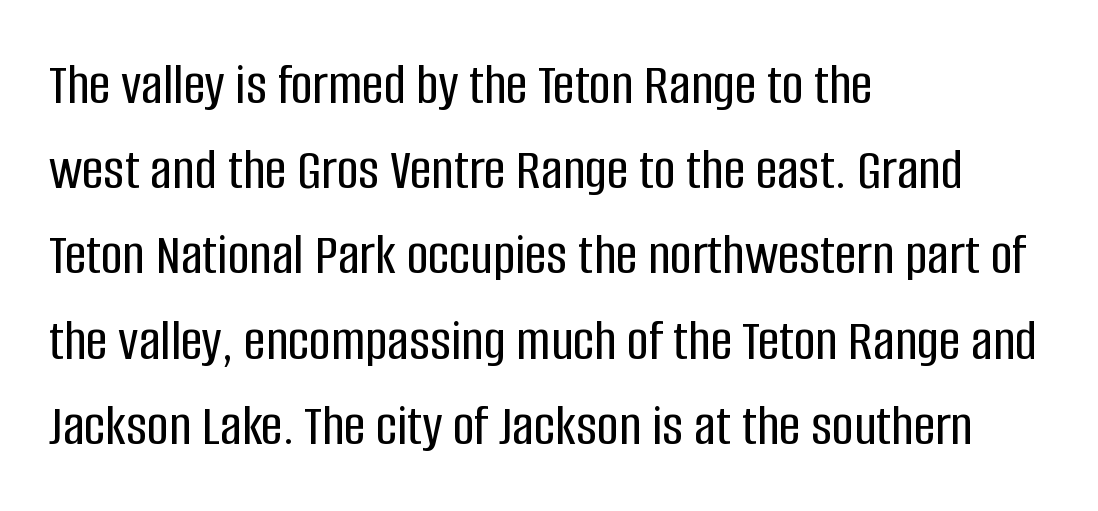
Q: Is the text italic (slanted)? A: No, it is upright.
Q: Is the typeface a serif or a sans-serif typeface? A: Sans-serif.
Q: Is the text underlined? A: No.
Q: How is the paragraph aligned? A: Left-aligned.
Q: Is the spacing between letters normal or unusually wide? A: Normal.
Q: Is the spacing between lines tight, normal or loose? A: Normal.
Q: Width (condensed, normal, or wide)? A: Condensed.
Q: Stroke contrast? A: Low.
Q: x-height? A: Large.
Q: Monospaced? A: No.
